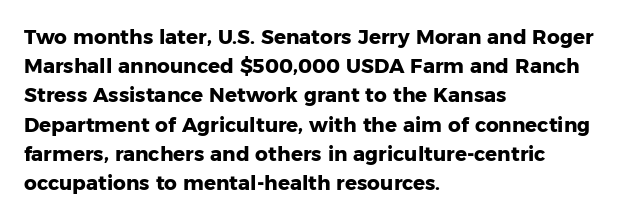
The glyphs are unaccompanied by any horizontal stroke below them. Line spacing here is normal. It's the straight-up-and-down kind of type. A dark, heavy texture on the line: the type is bold. The text block is weighted toward the left margin, trailing off unevenly rightward. Characters follow at the spacing the type designer built in.
